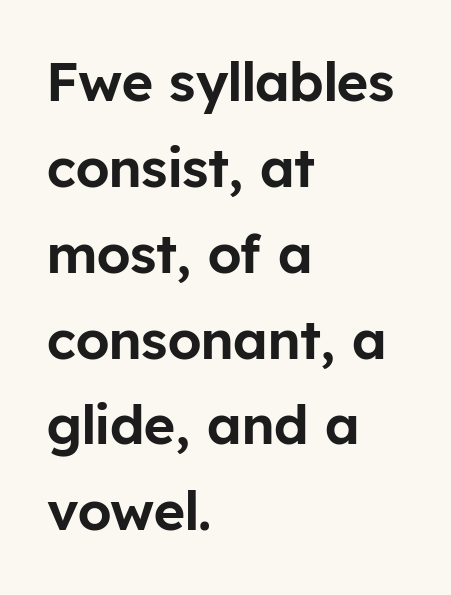
The image shows 54 px sans-serif type, upright; set left-aligned, normal line spacing (1.59x), normal letter spacing, not underlined; low stroke contrast and a medium x-height.
